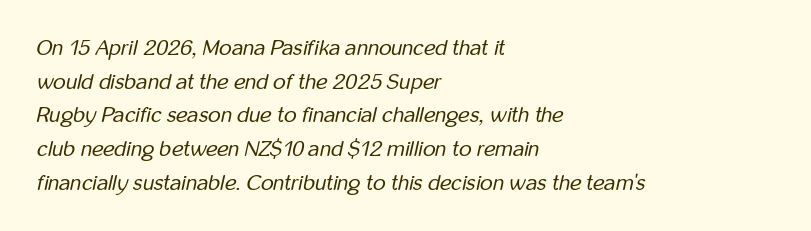
Q: Is the text bold? A: No.
Q: Is the text italic (slanted)? A: Yes, it leans right by about 12 degrees.
Q: Is the text underlined? A: No.
Q: How is the paragraph aligned? A: Left-aligned.
Q: Is the spacing between letters normal or unusually wide? A: Normal.
Q: Is the spacing between lines tight, normal or loose? A: Normal.
